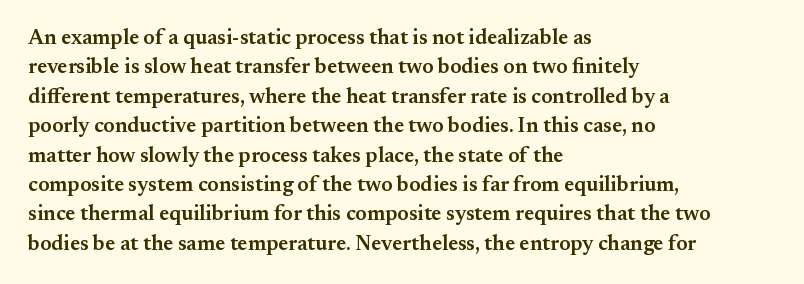
{"italic": "no", "bold": "semi", "underline": "no", "align": "left", "line_spacing": "normal", "line_spacing_ratio": 1.4, "letter_spacing": "normal", "letter_spacing_em": 0.0, "glyph_px": 21}
